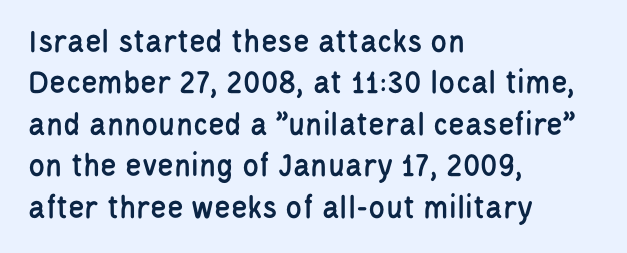
The image shows 34 px condensed sans-serif type, upright; set left-aligned, line spacing 1.22x, normal letter spacing, not underlined; low stroke contrast and a large x-height.
